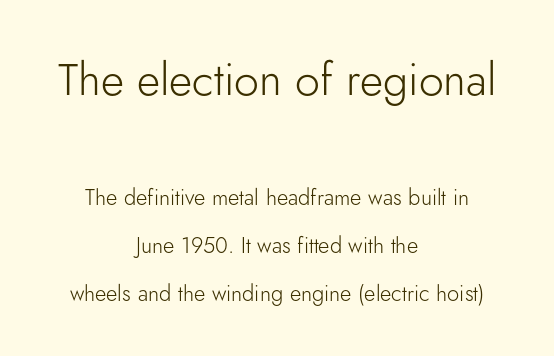
The image shows 45 px light sans-serif type, upright; set centered, loose line spacing (2.19x), normal letter spacing, not underlined; the first (top) block is 2.05x larger; low stroke contrast and a small x-height.
